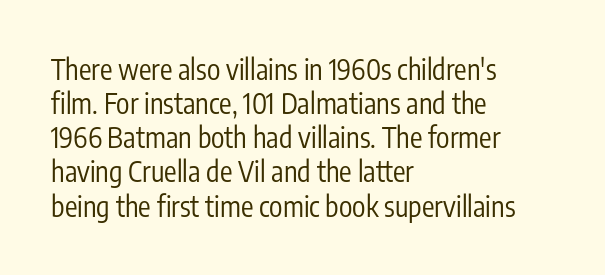
Q: Is the text bold? A: No.
Q: Is the text italic (slanted)? A: No, it is upright.
Q: Is the typeface a serif or a sans-serif typeface? A: Sans-serif.
Q: Is the text underlined? A: No.
Q: How is the paragraph aligned? A: Left-aligned.
Q: Is the spacing between letters normal or unusually wide? A: Normal.
Q: Width (condensed, normal, or wide)? A: Condensed.
Q: Stroke contrast? A: Low.
Q: x-height? A: Medium.
Q: Monospaced? A: No.
